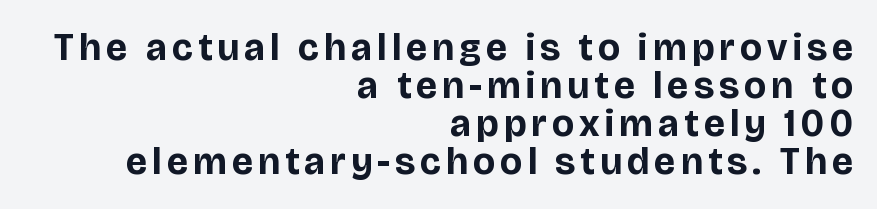
In terms of letterform style, serifs are entirely absent. These lines are rendered in a variable-pitch font. The lettering stays uniformly vertical, giving the passage a roman look. In terms of leading, this rendering errs on the cramped side.
